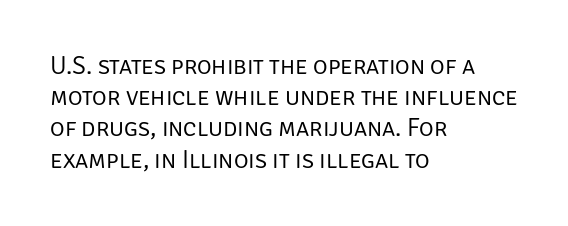
The image shows 25 px text type, upright; set left-aligned, normal line spacing (1.25x), normal letter spacing, not underlined.
